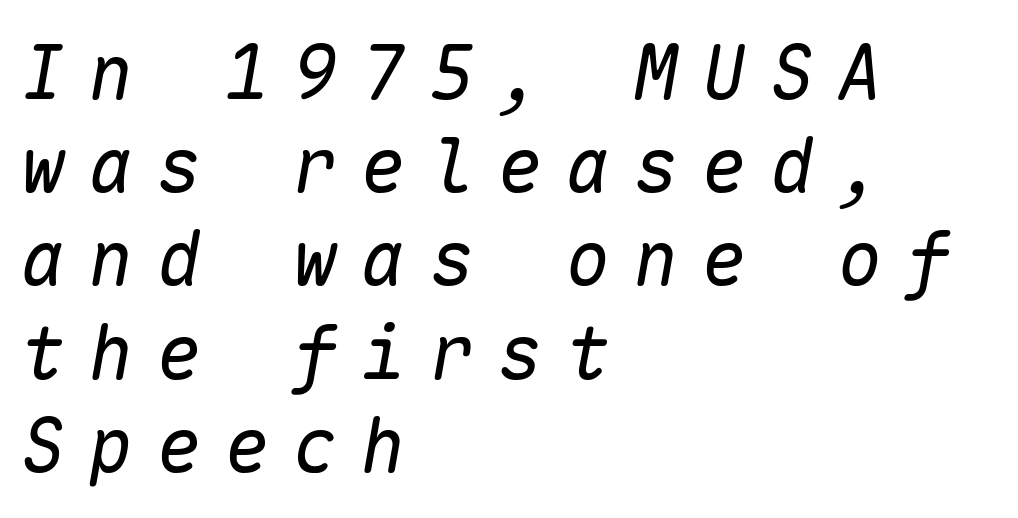
Regarding leading, the lines here are spaced in the standard way. The line texture is sparse and dotted thanks to wide tracking. No letter is thick-stroked: the sample isn't bold. Short and long lines alike share a common starting point at left.
